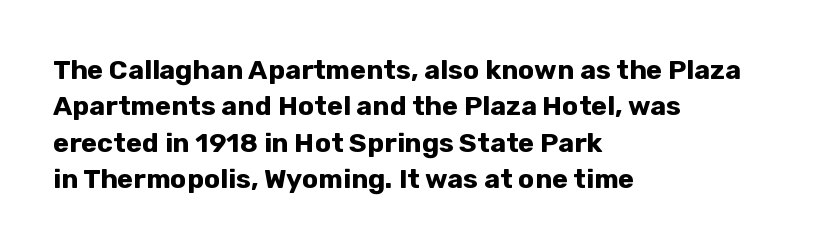
{"italic": "no", "bold": "yes", "underline": "no", "align": "left", "line_spacing": "normal", "line_spacing_ratio": 1.35, "letter_spacing": "normal", "letter_spacing_em": 0.0, "glyph_px": 27}
